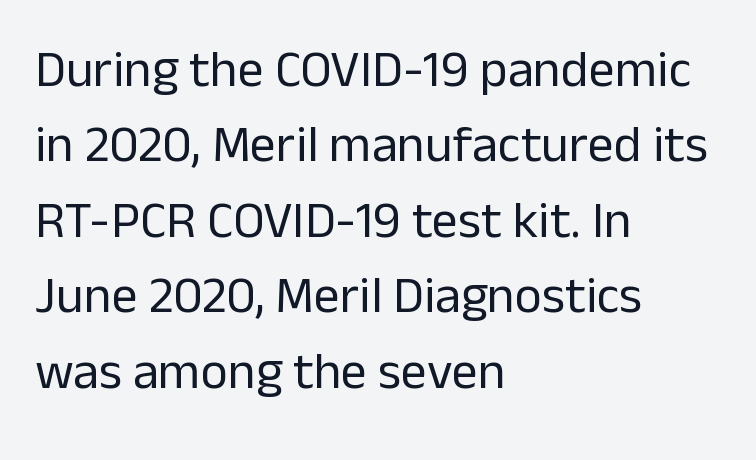
Bare-footed words on every line. The face used here is a sans, in the tradition of grotesques and geometrics. Casual observation: everything's shoved over to the left. Nope, not italic — everything's standing straight. Letter spacing: default.
